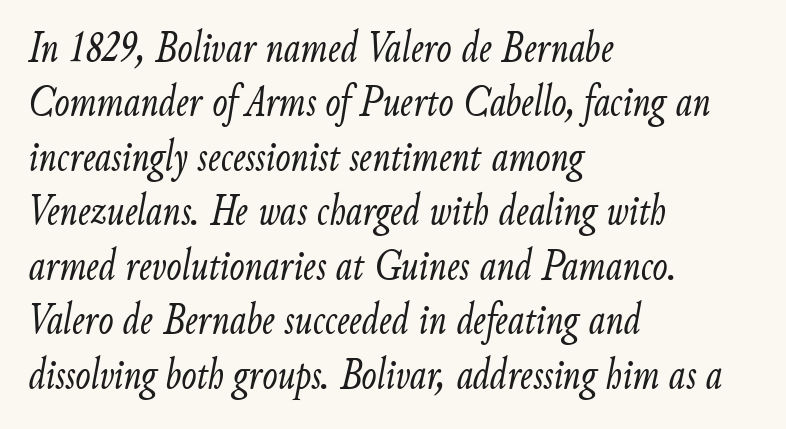
{"italic": "yes", "lean": "right", "slant_degrees": 9, "bold": "no", "weight": "light", "width": "condensed", "stroke_contrast": "low", "x_height": "small", "monospaced": "no", "underline": "no", "align": "left", "line_spacing_ratio": 1.21, "letter_spacing": "normal", "letter_spacing_em": 0.0, "glyph_px": 45}
